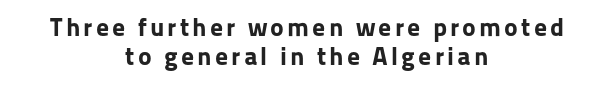
{"italic": "no", "bold": "yes", "underline": "no", "align": "center", "line_spacing": "tight", "line_spacing_ratio": 1.1, "glyph_px": 26}
